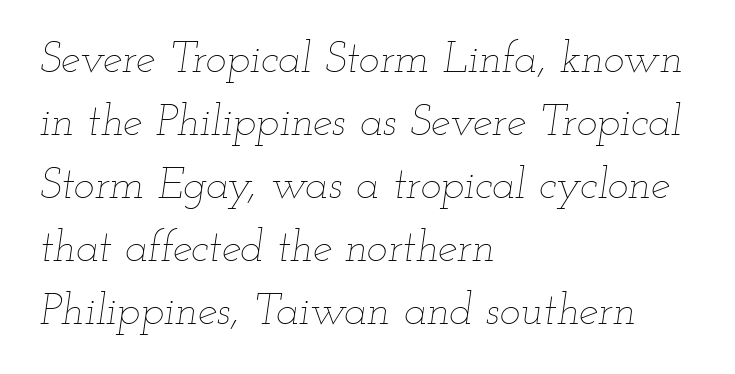
The image shows 44 px thin, wide type, italic (leaning right); set left-aligned, normal line spacing (1.43x), normal letter spacing, not underlined; low stroke contrast and a small x-height.
